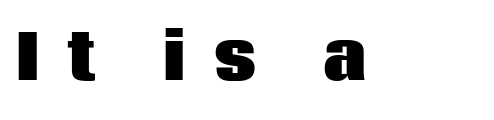
Letter spacing: wide. The letters are bold, with thick, heavy strokes. Serif or sans? Sans — the stroke terminals are bare. The lettering stays uniformly vertical, giving the passage a roman look. Looks like regular typesetting: each glyph gets only the width it needs. The gap between lines stays unmarked.
